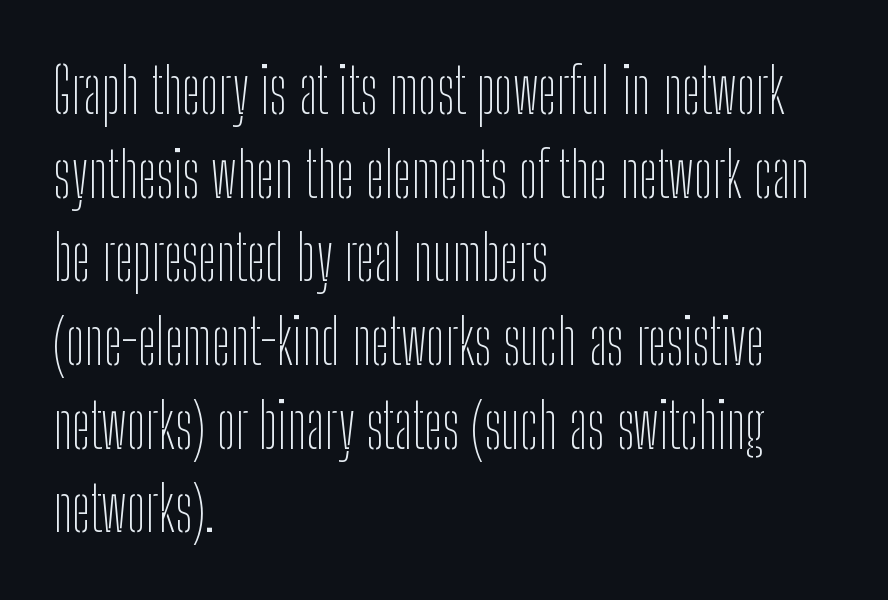
{"serif": "no", "italic": "no", "bold": "no", "weight": "thin", "width": "condensed", "stroke_contrast": "low", "x_height": "medium", "monospaced": "no", "underline": "no", "align": "left", "line_spacing": "normal", "line_spacing_ratio": 1.35, "letter_spacing": "normal", "letter_spacing_em": 0.0, "glyph_px": 62}
